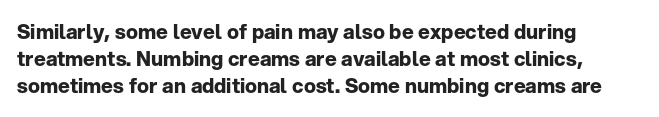
Q: Is the text bold? A: Yes.
Q: Is the text italic (slanted)? A: No, it is upright.
Q: Is the text underlined? A: No.
Q: How is the paragraph aligned? A: Left-aligned.
Q: Is the spacing between letters normal or unusually wide? A: Normal.
Q: Is the spacing between lines tight, normal or loose? A: Normal.
